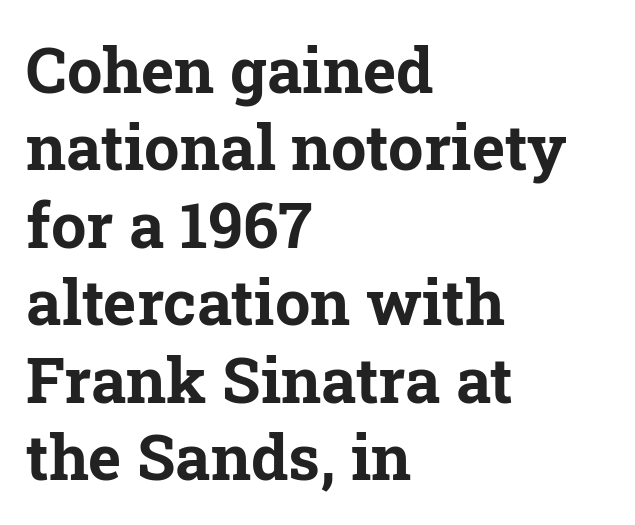
Are there feet on the stems? There are — it's a serif. This sample has the flowing, uneven cadence of proportional lettering. This is roman type, the default non-slanted kind. Horizontally, the lines are justified to the leading edge only. Only glyphs here, with clear space below each row. Summary of weight: heavy, a full bold.
